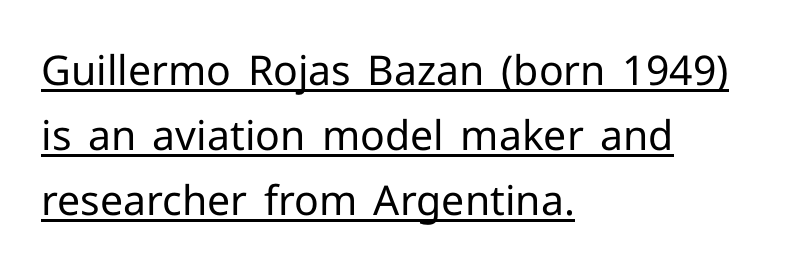
Compared with a typical body face, this is equally light or lighter still. The rag falls on the right side of this text block. Proportional: the letters do not fall into vertical columns. Compared with typical paragraphs, the rows here are spaced about the same. Grotesque or geometric, the face here clearly has no serifs. In terms of posture, this sample is upright.
